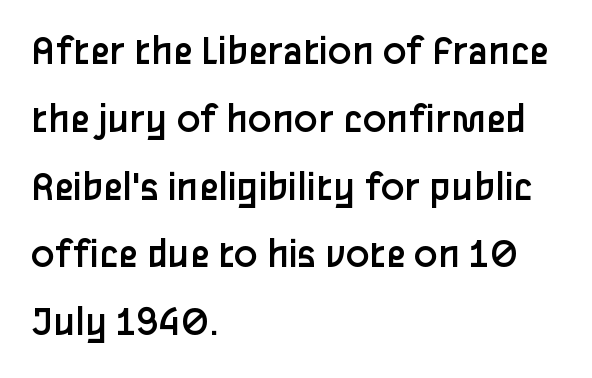
Q: Is the text bold? A: No.
Q: Is the text italic (slanted)? A: No, it is upright.
Q: Is the typeface a serif or a sans-serif typeface? A: Sans-serif.
Q: Is the text underlined? A: No.
Q: How is the paragraph aligned? A: Left-aligned.
Q: Is the spacing between letters normal or unusually wide? A: Normal.
Q: Is the spacing between lines tight, normal or loose? A: Normal.
Q: Width (condensed, normal, or wide)? A: Normal.
Q: Stroke contrast? A: Low.
Q: x-height? A: Medium.
Q: Monospaced? A: No.
